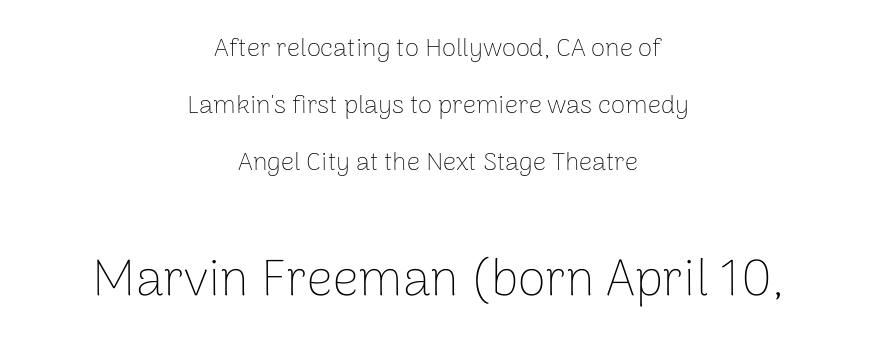
The image shows 51 px thin sans-serif type, upright; set centered, loose line spacing (2.19x), normal letter spacing, not underlined; the second (bottom) block is 1.96x larger; low stroke contrast and a medium x-height.
